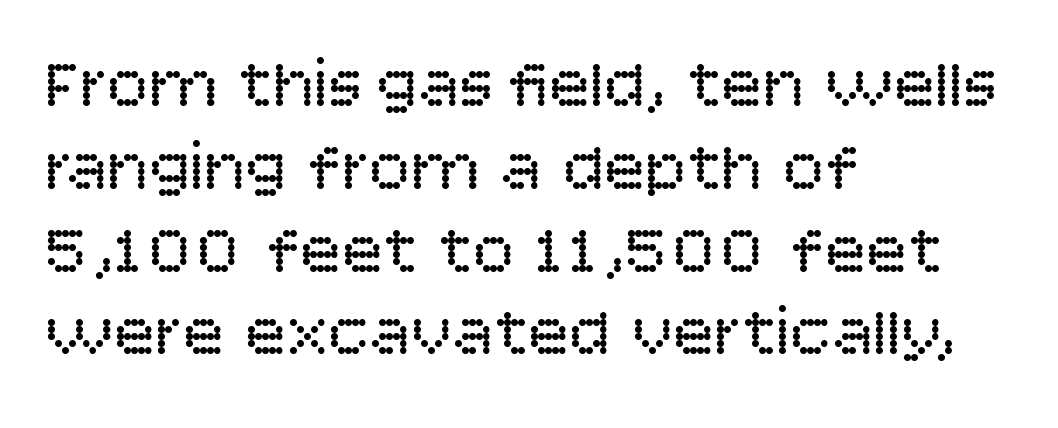
Leftover space on each line is placed entirely after the last word. Clear beneath every line of the passage. No letter is thick-stroked: the sample isn't bold. Do the characters align in a grid? No, the font is proportional. To sum up the face: it is a sans, with no serifs.
